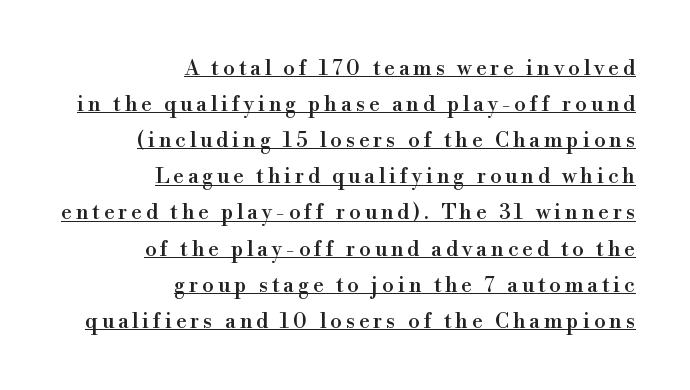
{"italic": "no", "underline": "yes", "align": "right", "line_spacing_ratio": 1.72, "glyph_px": 21}
